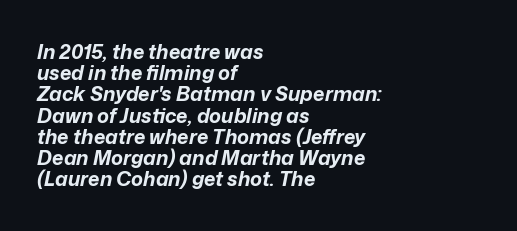
Summary of weight: heavy, a full bold. How are the letters spaced? Ordinarily, with no added tracking. Notice how the stems are inclined rather than vertical — that's the hallmark of italics. Unmarked baselines from the first word to the last. Rows of type sit shoulder to shoulder in the vertical direction.
